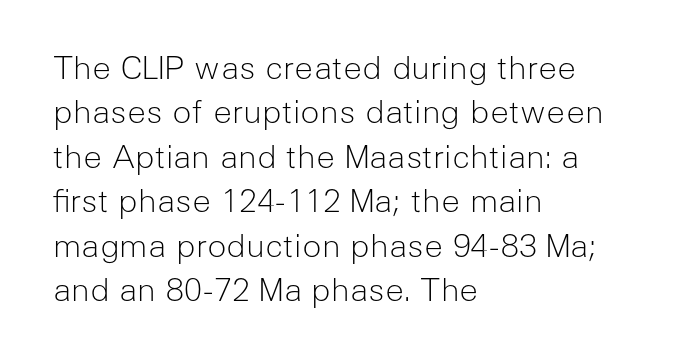
The image shows 32 px light sans-serif type, upright; set left-aligned, normal line spacing (1.39x), normal letter spacing, not underlined; low stroke contrast and a medium x-height.
